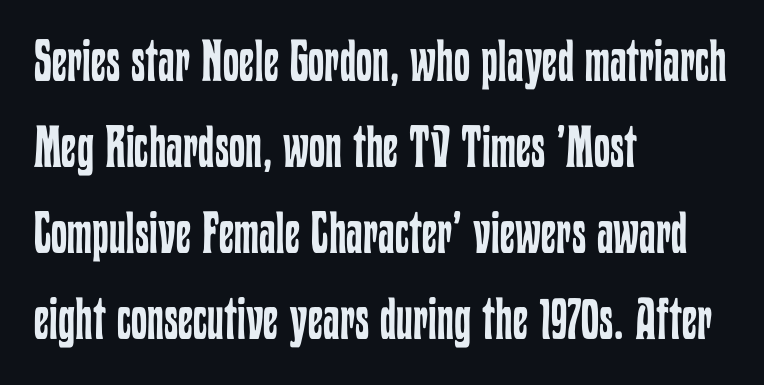
{"italic": "no", "bold": "no", "weight": "regular", "width": "condensed", "stroke_contrast": "low", "x_height": "medium", "monospaced": "no", "underline": "no", "align": "left", "line_spacing": "normal", "line_spacing_ratio": 1.48, "letter_spacing": "normal", "letter_spacing_em": 0.0, "glyph_px": 58}
